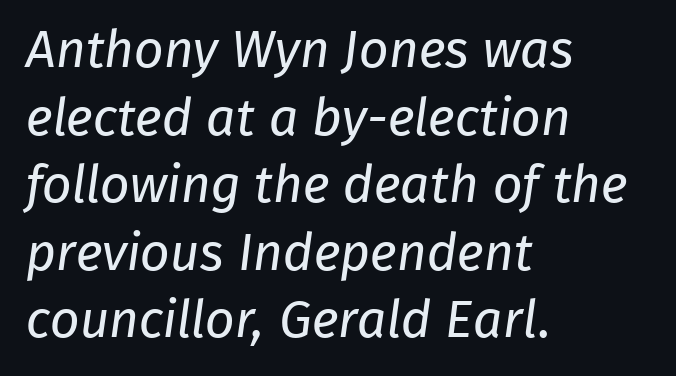
Q: Is the text bold? A: No.
Q: Is the typeface a serif or a sans-serif typeface? A: Sans-serif.
Q: Is the text underlined? A: No.
Q: How is the paragraph aligned? A: Left-aligned.
Q: Is the spacing between letters normal or unusually wide? A: Normal.
Q: Is the spacing between lines tight, normal or loose? A: Normal.
Q: Width (condensed, normal, or wide)? A: Normal.
Q: Stroke contrast? A: Low.
Q: x-height? A: Medium.
Q: Monospaced? A: No.
